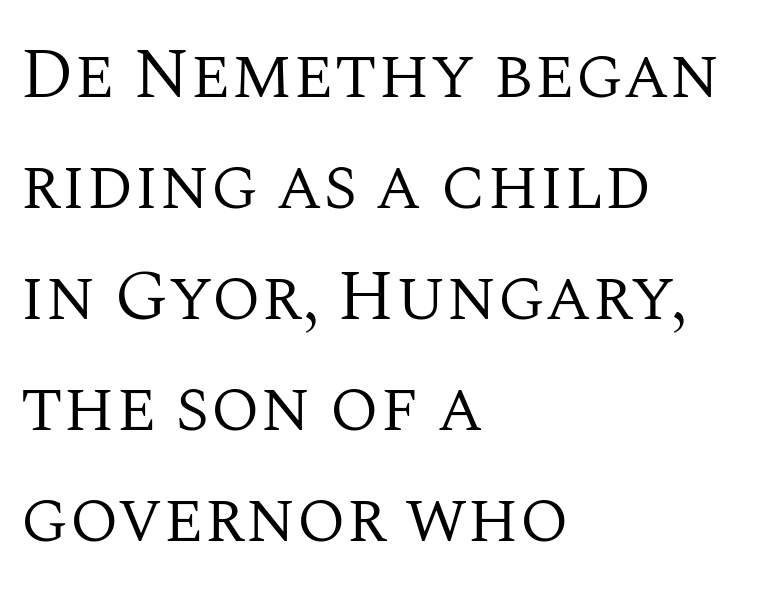
The letters advance in unequal steps, a hallmark of proportional type. Type without underlining. The cut favours lightness, reaching ordinary text weight at its darkest. The characters display serif detailing at their extremities. Left-aligned paragraph, ragged on the right.
